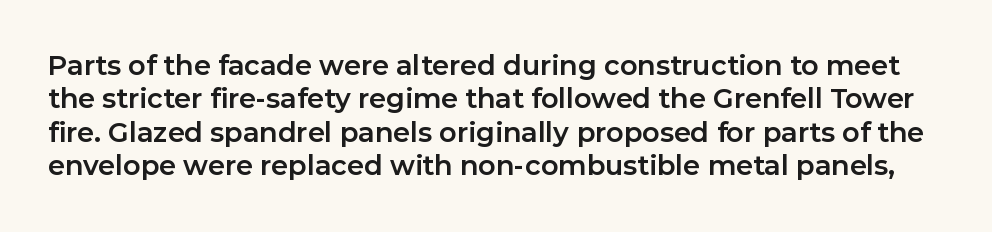
{"italic": "no", "bold": "yes", "underline": "no", "line_spacing_ratio": 1.24, "letter_spacing": "normal", "letter_spacing_em": 0.0, "glyph_px": 27}
